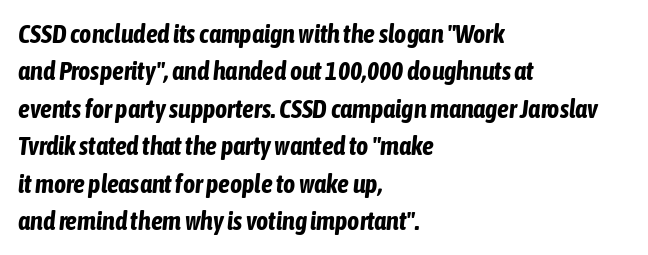
The image shows 26 px bold type, italic (leaning right); set left-aligned, normal line spacing (1.44x), normal letter spacing, not underlined.
